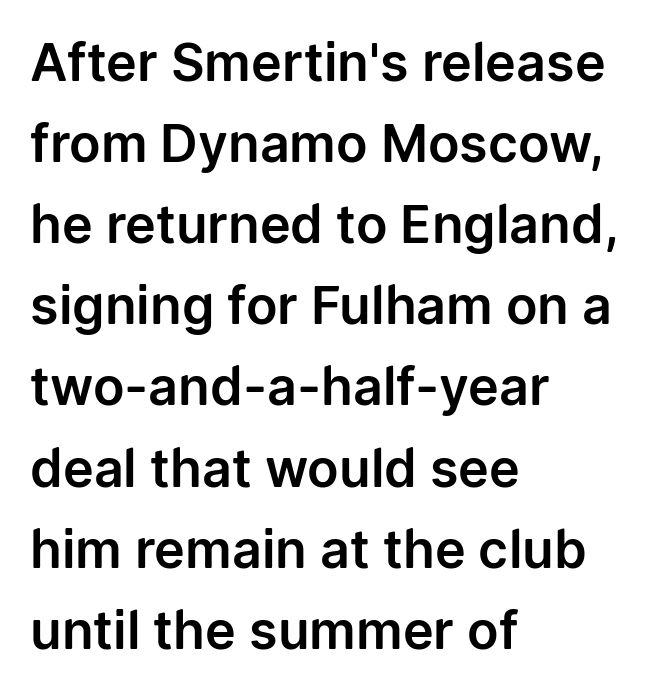
Rendered with straight, roman letterforms. Check under the words: just untouched page. Characters follow at the spacing the type designer built in. Varying glyph widths throughout — classic text-font behaviour.
